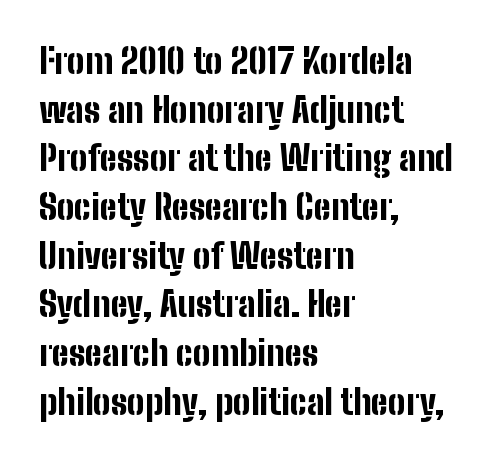
As a designer I'd log this as weight 700, bold. There is no visible air inserted between adjacent glyphs. A clean baseline with only descenders dipping below it. These lines were composed using upright roman letters. The face used here is proportionally spaced, like ordinary book or web type.
